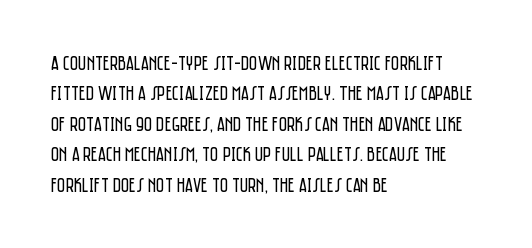
The typesetting does not lean heavy: it is not bold. Words appear dense and cohesive because spacing is normal. Every character sits straight up, as roman type does. What's the leading like? Ordinary, nothing unusual. Glance below the letters and you will spot only blank space.
